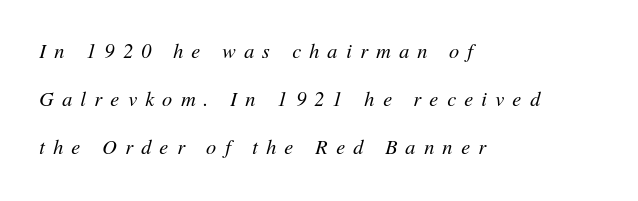
{"italic": "yes", "lean": "right", "slant_degrees": 11, "bold": "no", "underline": "no", "align": "left", "line_spacing": "loose", "line_spacing_ratio": 2.41, "letter_spacing": "wide", "letter_spacing_em": 0.42, "glyph_px": 20}
